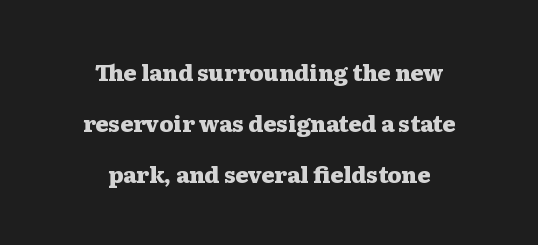
You could call the tracking neutral — neither tight nor loose. Ordinary non-slanted type is in use. Students, this is bold: see how much ink each stroke carries. The compositor balanced each line on the midline. Decoration check: the copy has no underline.
